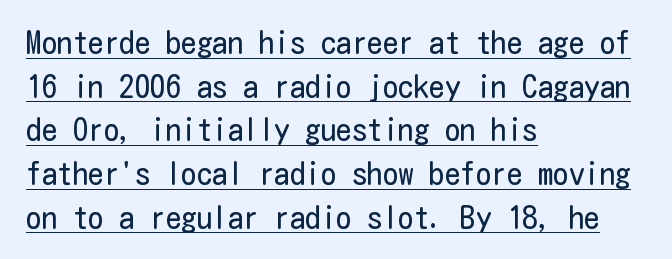
This sample carries an underscore along the baseline area. The strokes are not fattened; the text isn't bold. In CSS terms this would be text-align: left. When letters stand straight like this, we call the style roman or upright.
